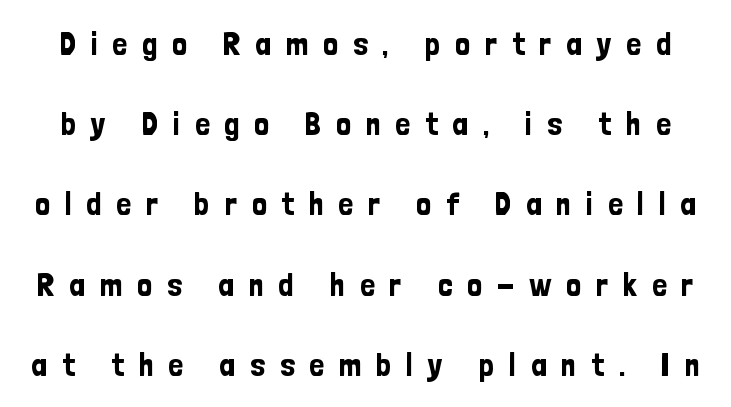
Upright lettering throughout. Letters rest on an invisible, unmarked baseline. These lines stand farther apart than default settings would place them. Grotesque or geometric, the face here clearly has no serifs. Each word looks stretched out because of the extra space between its letters.
